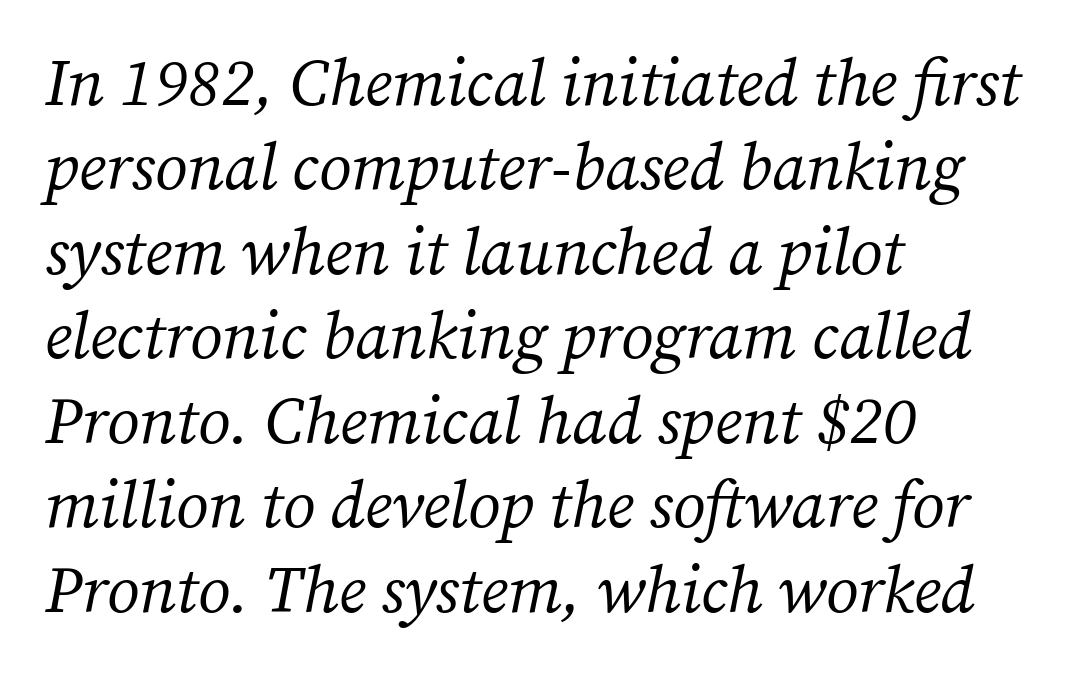
The image shows 66 px regular-weight serif type, italic (leaning right); set left-aligned, normal line spacing (1.28x), normal letter spacing, not underlined; medium stroke contrast and a medium x-height.
